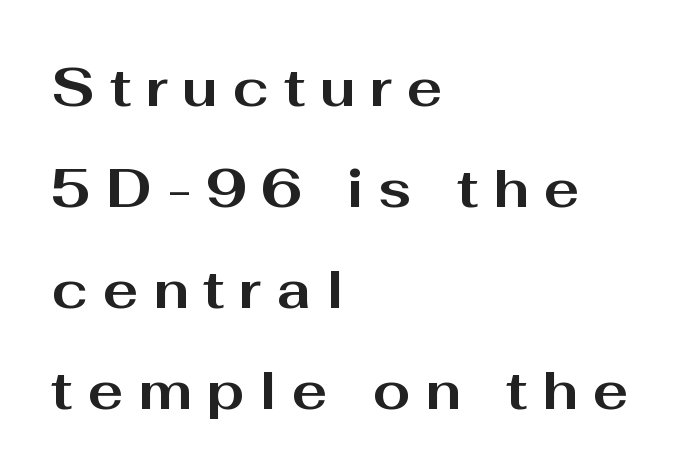
Q: Is the text bold? A: Yes.
Q: Is the text italic (slanted)? A: No, it is upright.
Q: Is the typeface a serif or a sans-serif typeface? A: Sans-serif.
Q: Is the text underlined? A: No.
Q: How is the paragraph aligned? A: Left-aligned.
Q: Is the spacing between letters normal or unusually wide? A: Unusually wide.
Q: Width (condensed, normal, or wide)? A: Wide.
Q: Stroke contrast? A: Medium.
Q: x-height? A: Medium.
Q: Monospaced? A: No.
